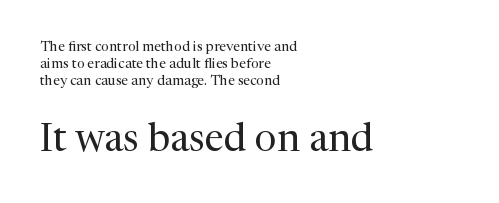
{"serif": "yes", "italic": "no", "bold": "no", "weight": "regular", "width": "normal", "stroke_contrast": "medium", "x_height": "medium", "monospaced": "no", "underline": "no", "align": "left", "line_spacing_ratio": 1.21, "letter_spacing": "normal", "letter_spacing_em": 0.0, "larger_block": "second", "size_ratio": 2.79, "glyph_px": 39}
